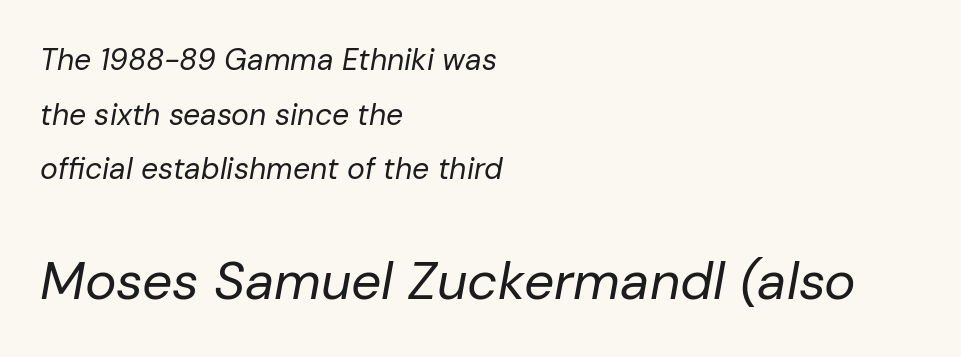
The image shows 53 px regular-weight type, italic (leaning right); set left-aligned, line spacing 1.82x, normal letter spacing, not underlined; the second (bottom) block is 1.77x larger; low stroke contrast and a medium x-height.
